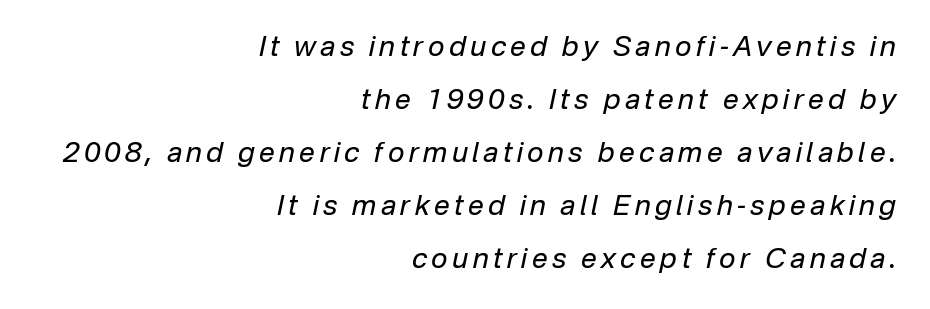
The image shows 28 px regular-weight type, italic (leaning right); set right-aligned, line spacing 1.89x, not underlined; low stroke contrast and a medium x-height.
